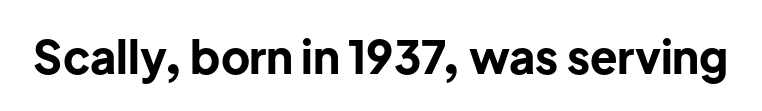
Students, note that the glyphs here touch the page at normal intervals. Varying glyph widths throughout — classic text-font behaviour. Typographically, this falls in the sans-serif category. Thick stems and heavy bowls — unmistakably bold. The letters stand straight up with perfectly vertical stems. The zone under the glyphs is completely vacant.
